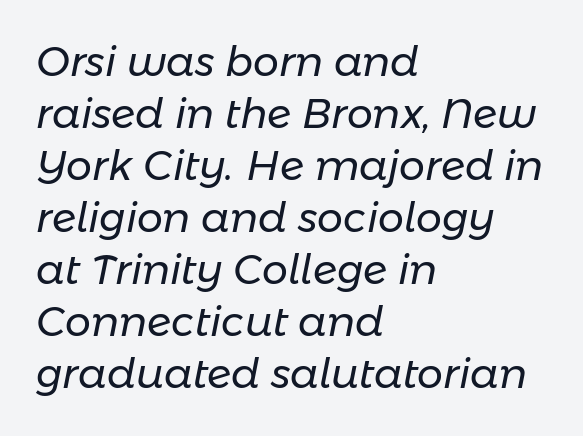
The image shows 41 px regular-weight type, italic (leaning right); set left-aligned, normal line spacing (1.27x), normal letter spacing, not underlined; low stroke contrast and a medium x-height.
